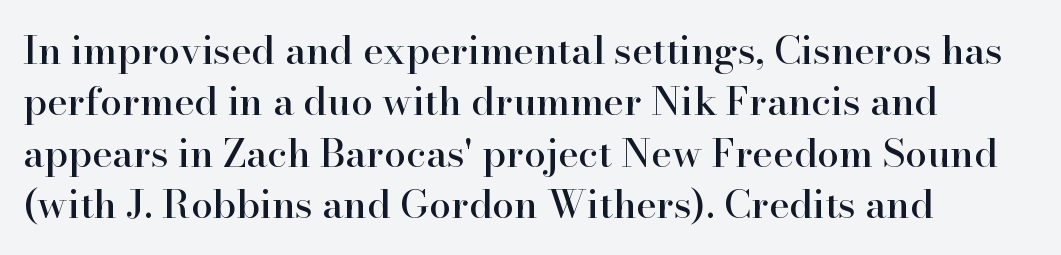
Q: Is the text italic (slanted)? A: No, it is upright.
Q: Is the typeface a serif or a sans-serif typeface? A: Serif.
Q: Is the text underlined? A: No.
Q: How is the paragraph aligned? A: Left-aligned.
Q: Is the spacing between letters normal or unusually wide? A: Normal.
Q: Is the spacing between lines tight, normal or loose? A: Normal.
Q: Width (condensed, normal, or wide)? A: Normal.
Q: Stroke contrast? A: High.
Q: x-height? A: Small.
Q: Monospaced? A: No.
